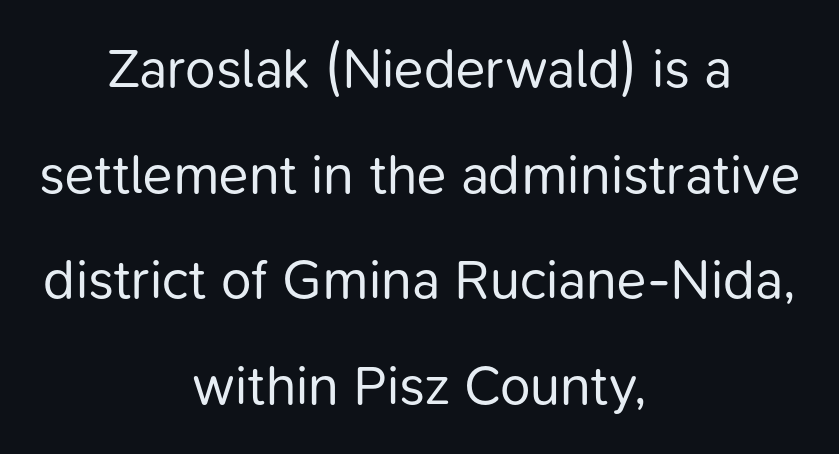
Q: Is the text bold? A: No.
Q: Is the text italic (slanted)? A: No, it is upright.
Q: Is the typeface a serif or a sans-serif typeface? A: Sans-serif.
Q: Is the text underlined? A: No.
Q: How is the paragraph aligned? A: Centered.
Q: Is the spacing between letters normal or unusually wide? A: Normal.
Q: Is the spacing between lines tight, normal or loose? A: Loose.
Q: Width (condensed, normal, or wide)? A: Normal.
Q: Stroke contrast? A: Low.
Q: x-height? A: Medium.
Q: Monospaced? A: No.
